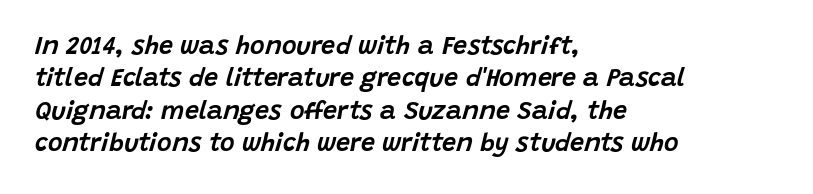
The image shows 25 px text type, italic (leaning right); set left-aligned, normal line spacing (1.3x), normal letter spacing, not underlined.
